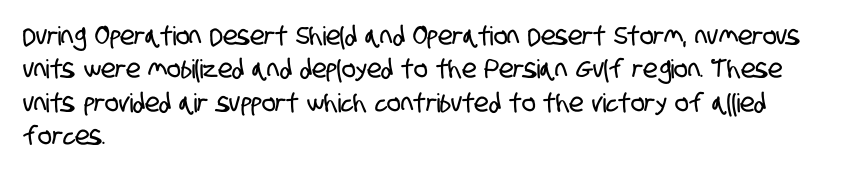
The designer left line spacing at the default. Horizontal alignment here is leftward, the default for most running prose. The strip under each line holds only bare page. In terms of letterspacing, this is plain default setting.
